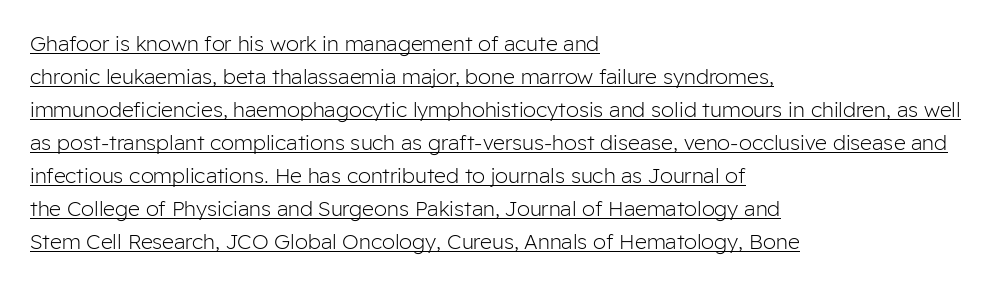
Q: Is the text bold? A: No.
Q: Is the text italic (slanted)? A: No, it is upright.
Q: Is the text underlined? A: Yes.
Q: How is the paragraph aligned? A: Left-aligned.
Q: Is the spacing between letters normal or unusually wide? A: Normal.
Q: Is the spacing between lines tight, normal or loose? A: Normal.
